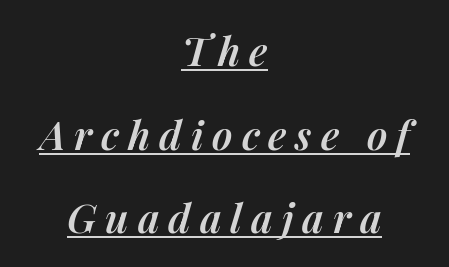
{"italic": "yes", "lean": "right", "slant_degrees": 14, "bold": "semi", "weight": "semibold", "width": "normal", "stroke_contrast": "medium", "x_height": "medium", "monospaced": "no", "underline": "yes", "align": "center", "line_spacing": "loose", "line_spacing_ratio": 2.09, "letter_spacing": "wide", "letter_spacing_em": 0.22, "glyph_px": 40}
